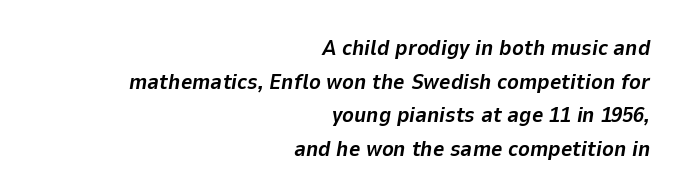
The image shows 22 px bold type, italic (leaning right); set right-aligned, normal line spacing (1.53x), normal letter spacing, not underlined.
